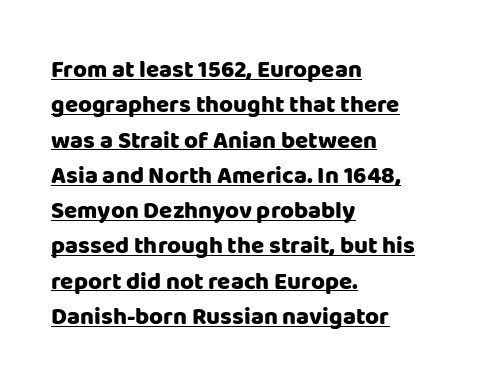
The image shows 24 px bold type, upright; set left-aligned, normal line spacing (1.47x), normal letter spacing, underlined.
